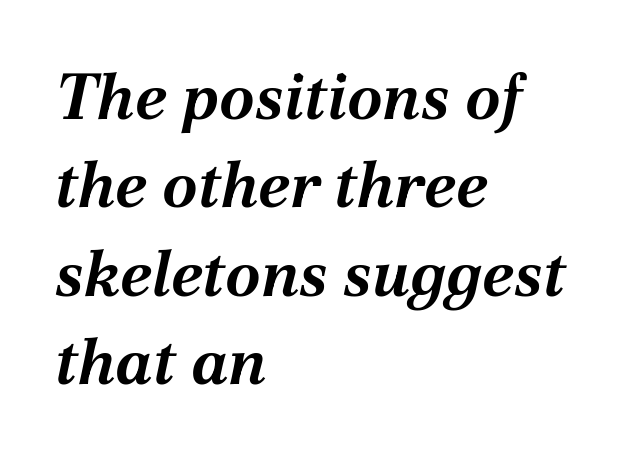
The image shows 64 px bold type, italic (leaning right); set left-aligned, normal line spacing (1.38x), normal letter spacing, not underlined; medium stroke contrast and a medium x-height.
